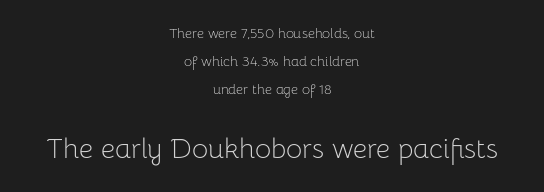
{"serif": "no", "italic": "no", "bold": "no", "weight": "light", "width": "normal", "stroke_contrast": "low", "x_height": "medium", "monospaced": "no", "underline": "no", "align": "center", "line_spacing": "loose", "line_spacing_ratio": 2.0, "letter_spacing": "normal", "letter_spacing_em": 0.0, "larger_block": "second", "size_ratio": 2.0, "glyph_px": 28}
